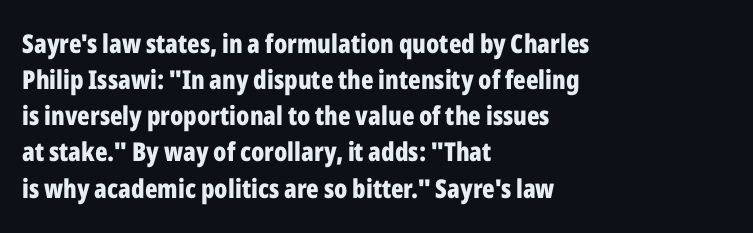
{"italic": "no", "bold": "yes", "underline": "no", "align": "left", "line_spacing": "normal", "line_spacing_ratio": 1.39, "letter_spacing": "normal", "letter_spacing_em": 0.0, "glyph_px": 26}
